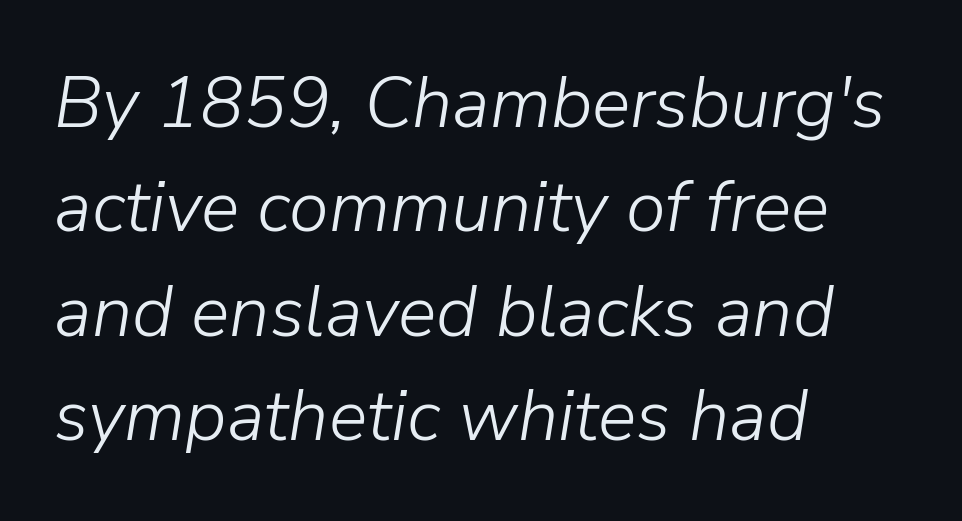
The image shows 72 px light type, italic (leaning right); set left-aligned, normal line spacing (1.45x), normal letter spacing, not underlined; low stroke contrast and a medium x-height.
